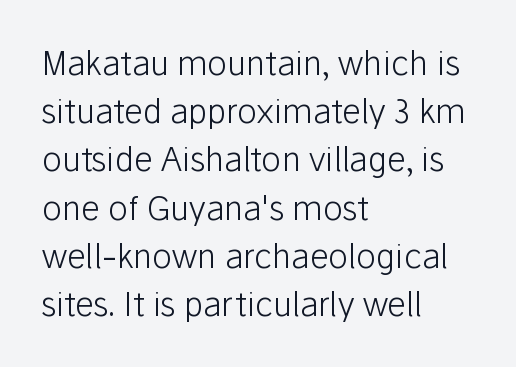
Q: Is the text bold? A: No.
Q: Is the text italic (slanted)? A: No, it is upright.
Q: Is the typeface a serif or a sans-serif typeface? A: Sans-serif.
Q: Is the text underlined? A: No.
Q: How is the paragraph aligned? A: Left-aligned.
Q: Is the spacing between letters normal or unusually wide? A: Normal.
Q: Is the spacing between lines tight, normal or loose? A: Normal.
Q: Width (condensed, normal, or wide)? A: Normal.
Q: Stroke contrast? A: Low.
Q: x-height? A: Medium.
Q: Monospaced? A: No.
